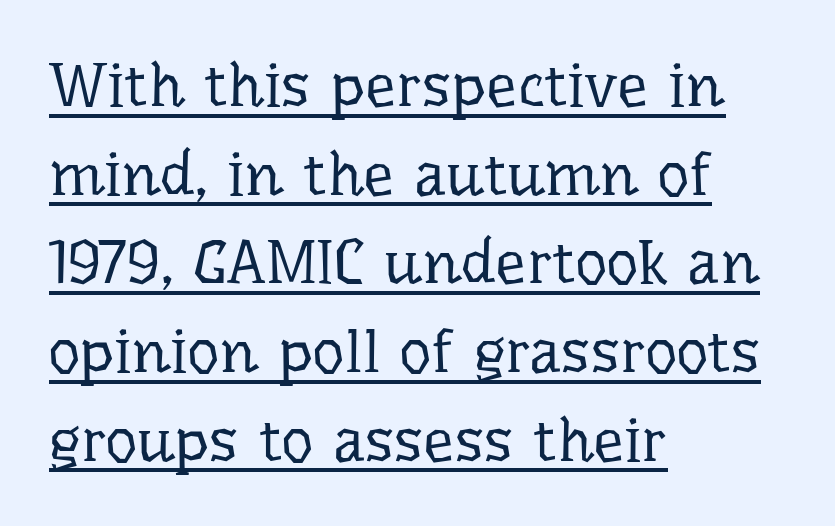
The lines are quadded left. How would I describe the line gaps? Plain and ordinary. This sample uses a serif face. The passage shown is typed in a proportional face where columns would drift. This sample uses plain, unmodified letter spacing.
